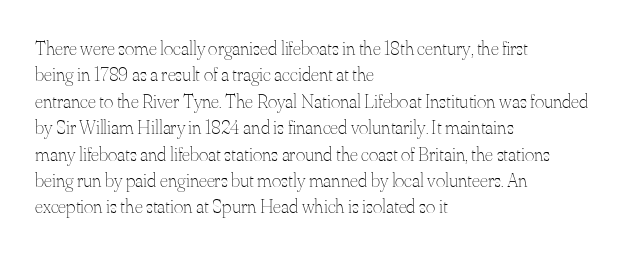
Q: Is the text bold? A: No.
Q: Is the text italic (slanted)? A: No, it is upright.
Q: Is the text underlined? A: No.
Q: How is the paragraph aligned? A: Left-aligned.
Q: Is the spacing between letters normal or unusually wide? A: Normal.
Q: Is the spacing between lines tight, normal or loose? A: Normal.
